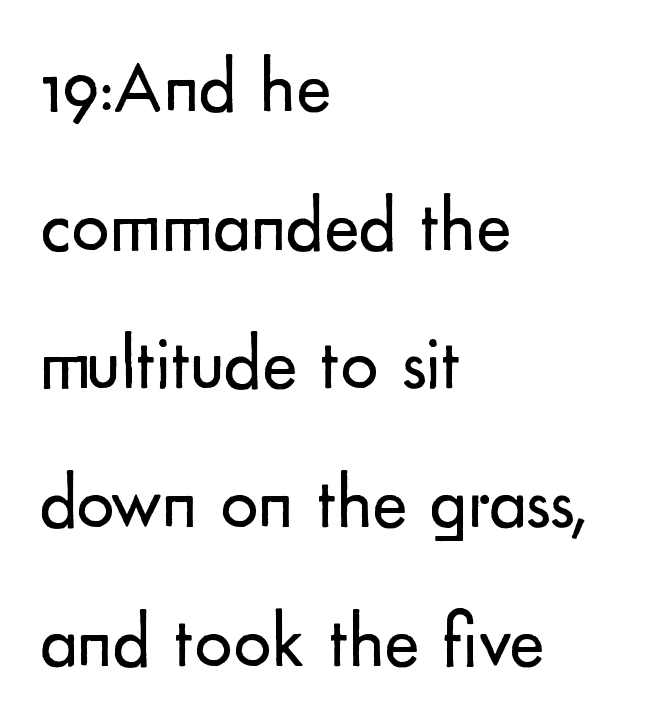
{"serif": "no", "italic": "no", "bold": "no", "weight": "regular", "width": "normal", "stroke_contrast": "low", "x_height": "small", "monospaced": "no", "underline": "no", "align": "left", "line_spacing_ratio": 1.85, "letter_spacing": "normal", "letter_spacing_em": 0.0, "glyph_px": 75}
